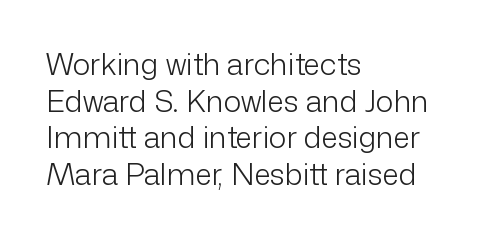
{"serif": "no", "italic": "no", "bold": "no", "weight": "light", "width": "normal", "stroke_contrast": "low", "x_height": "medium", "monospaced": "no", "underline": "no", "align": "left", "line_spacing_ratio": 1.22, "letter_spacing": "normal", "letter_spacing_em": 0.0, "glyph_px": 30}
